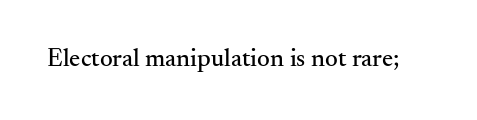
{"italic": "no", "underline": "no", "letter_spacing": "normal", "letter_spacing_em": 0.0, "glyph_px": 25}
